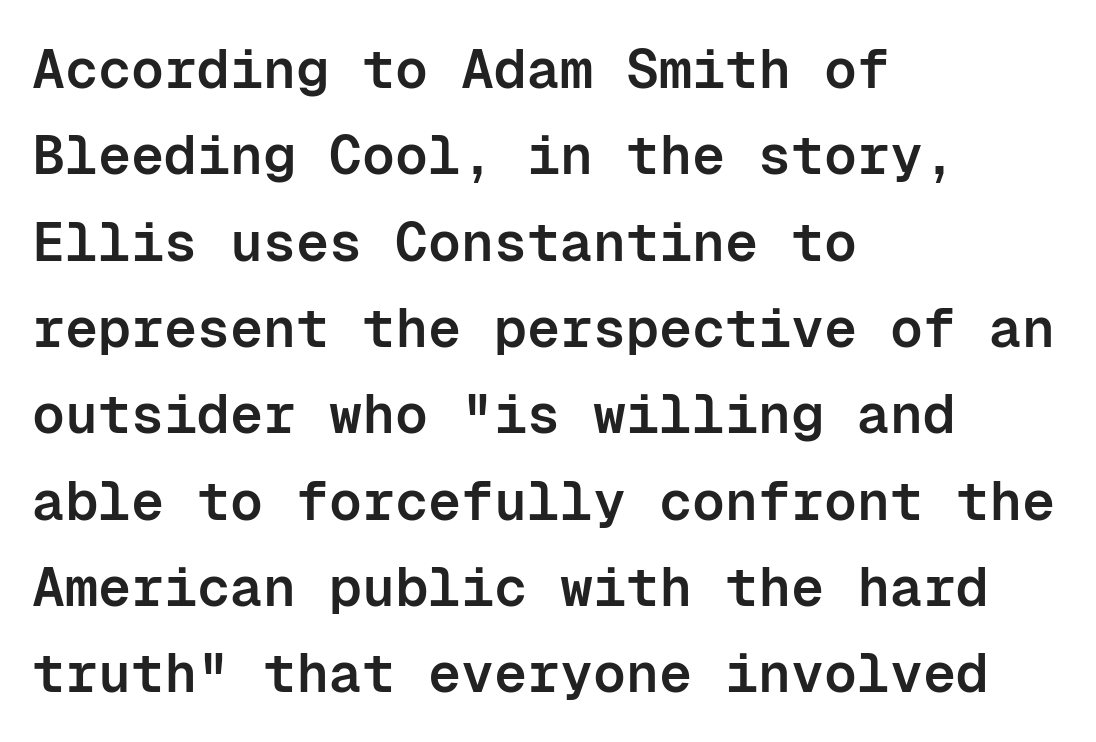
{"serif": "no", "italic": "no", "bold": "semi", "weight": "semibold", "width": "normal", "stroke_contrast": "low", "x_height": "medium", "monospaced": "yes", "underline": "no", "align": "left", "line_spacing": "normal", "line_spacing_ratio": 1.57, "letter_spacing": "normal", "letter_spacing_em": 0.0, "glyph_px": 55}
